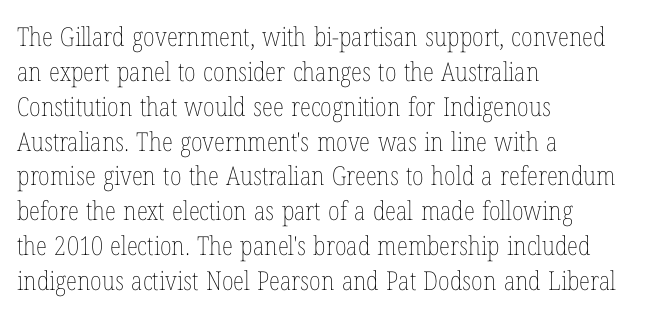
{"italic": "no", "bold": "no", "underline": "no", "align": "left", "line_spacing": "normal", "line_spacing_ratio": 1.34, "letter_spacing": "normal", "letter_spacing_em": 0.0, "glyph_px": 26}
